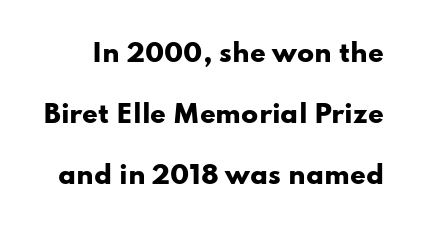
A great deal of white space separates one row of letters from the next. Nothing unusual about the tracking: characters are spaced as the font intends. Posture: vertical. A clean baseline with only descenders dipping below it.
